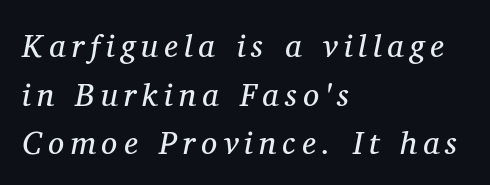
{"serif": "yes", "italic": "yes", "lean": "right", "slant_degrees": 11, "bold": "no", "weight": "regular", "width": "normal", "stroke_contrast": "medium", "x_height": "medium", "monospaced": "no", "underline": "no", "align": "left", "line_spacing": "normal", "line_spacing_ratio": 1.52, "glyph_px": 32}
